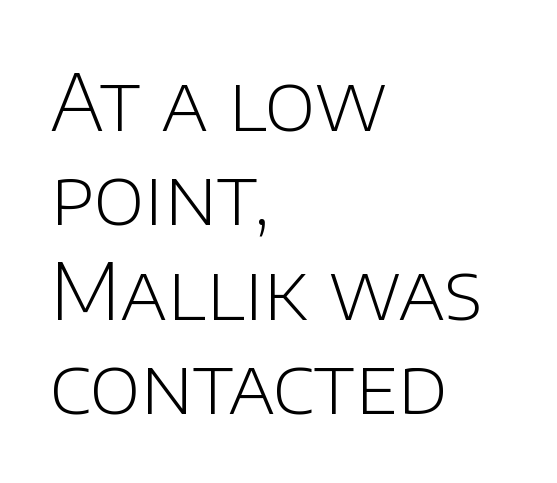
The image shows 78 px light sans-serif type, upright; set left-aligned, line spacing 1.21x, normal letter spacing, not underlined; low stroke contrast and a large x-height.
